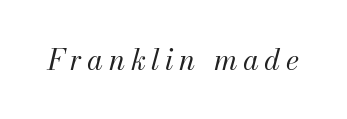
Descenders hang freely into open space. The typography opts for an oblique posture over an upright one. Character widths vary here, with narrow letters taking less room than wide ones. Letters have the restrained weight of plain body copy at most.
